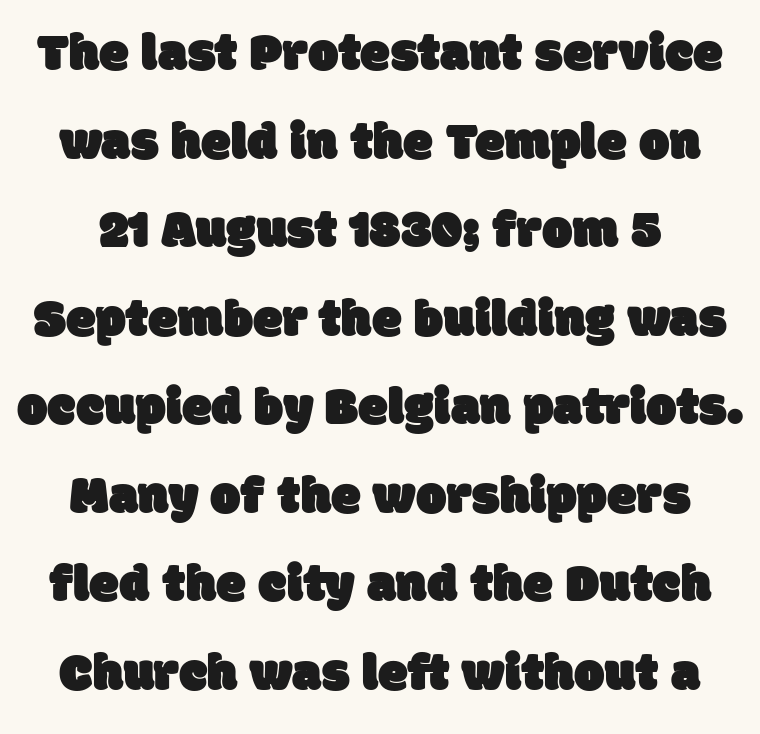
{"serif": "no", "width": "normal", "stroke_contrast": "low", "x_height": "large", "monospaced": "no", "underline": "no", "line_spacing": "normal", "line_spacing_ratio": 1.64, "letter_spacing": "normal", "letter_spacing_em": 0.0, "glyph_px": 54}
